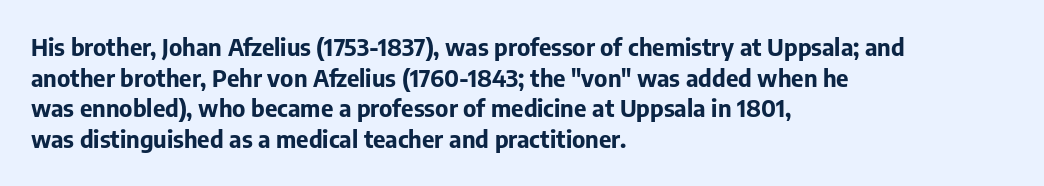
Summary of weight: heavy, a full bold. Tracking value appears to be zero — textbook default spacing. No italicization has been applied; the sample stays upright. The words here are not underlined. A normal amount of white space separates one row of letters from the next.
